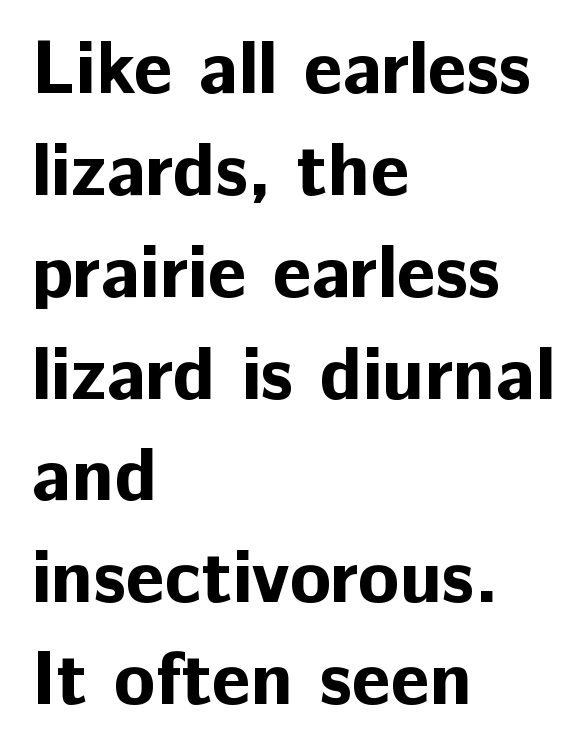
Q: Is the text bold? A: Yes.
Q: Is the text italic (slanted)? A: No, it is upright.
Q: Is the typeface a serif or a sans-serif typeface? A: Sans-serif.
Q: Is the text underlined? A: No.
Q: How is the paragraph aligned? A: Left-aligned.
Q: Is the spacing between letters normal or unusually wide? A: Normal.
Q: Is the spacing between lines tight, normal or loose? A: Normal.
Q: Width (condensed, normal, or wide)? A: Normal.
Q: Stroke contrast? A: Low.
Q: x-height? A: Medium.
Q: Monospaced? A: No.
